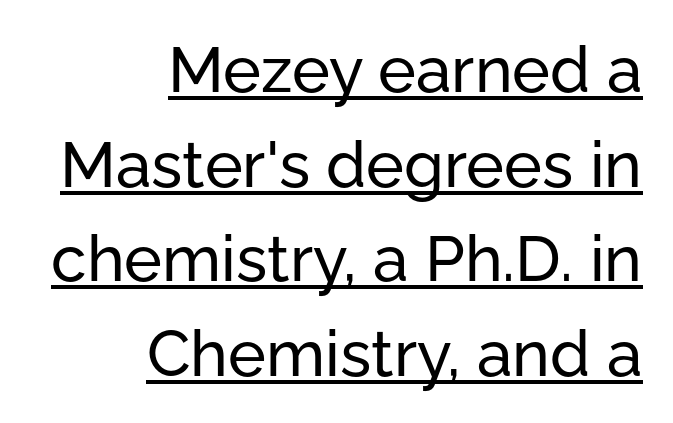
The text was rendered using a sans face with plain stroke endings. Leading: standard. Think of a printed novel: that variable character pitch is what you see here. A continuous stroke trails under the words, as in a hyperlink. In terms of letterspacing, this is plain default setting.
